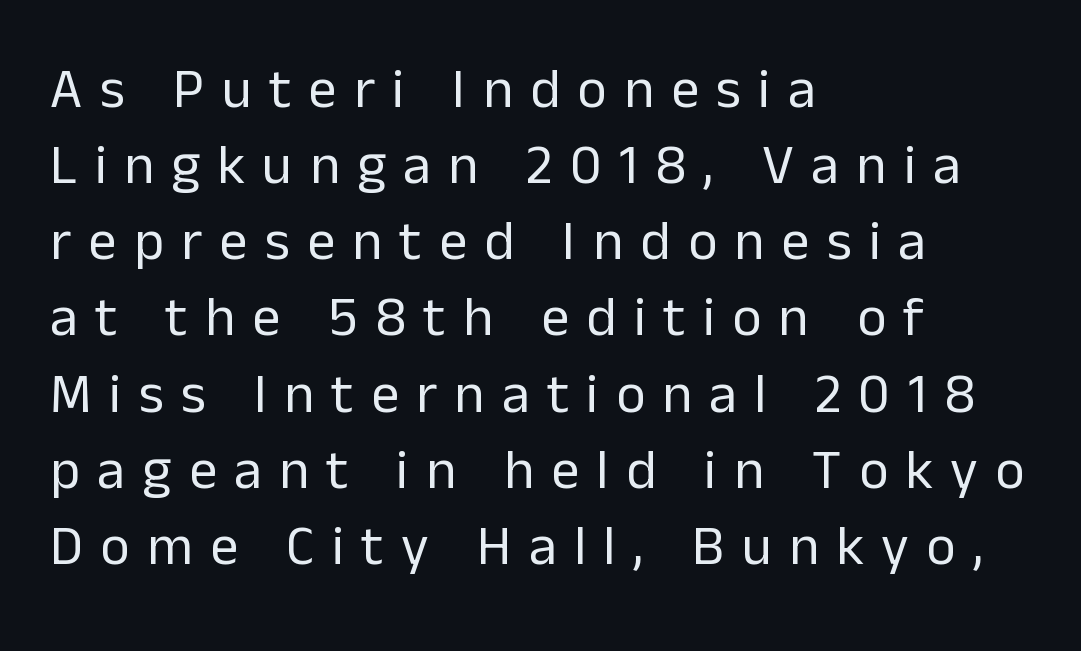
Q: Is the text bold? A: No.
Q: Is the text italic (slanted)? A: No, it is upright.
Q: Is the typeface a serif or a sans-serif typeface? A: Sans-serif.
Q: Is the text underlined? A: No.
Q: How is the paragraph aligned? A: Left-aligned.
Q: Is the spacing between letters normal or unusually wide? A: Unusually wide.
Q: Is the spacing between lines tight, normal or loose? A: Normal.
Q: Width (condensed, normal, or wide)? A: Normal.
Q: Stroke contrast? A: Low.
Q: x-height? A: Medium.
Q: Monospaced? A: No.
